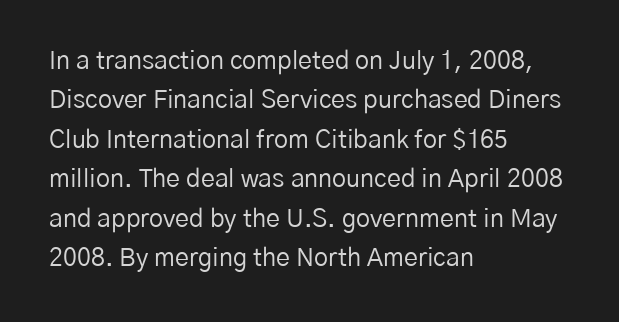
This block has exactly the height ordinary leading produces. Heft: none added — not bold. The face used here is rendered with its standard letterfit. Horizontally, the lines are justified to the leading edge only.
